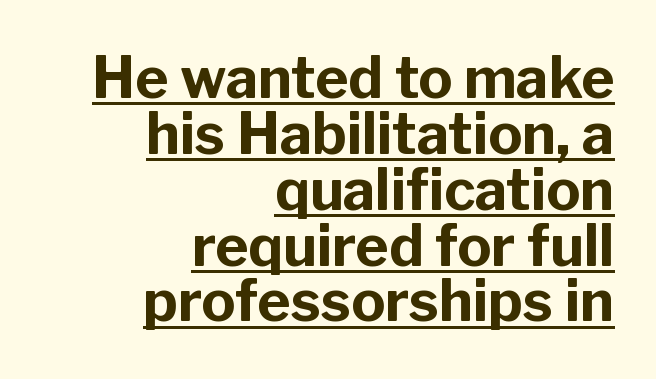
{"serif": "no", "italic": "no", "bold": "yes", "weight": "bold", "width": "normal", "stroke_contrast": "low", "x_height": "medium", "monospaced": "no", "underline": "yes", "align": "right", "line_spacing": "tight", "line_spacing_ratio": 0.98, "letter_spacing": "normal", "letter_spacing_em": 0.0, "glyph_px": 57}
